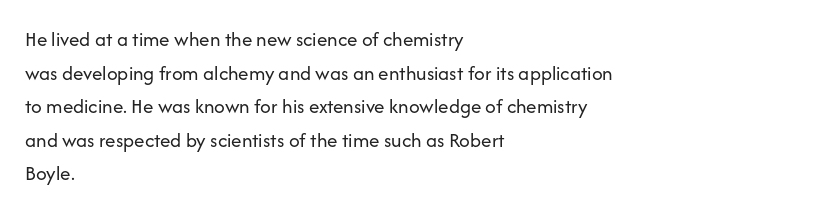
The font's upright variant was chosen for this text. Does the leading feel generous? No, just average. Letters rest on an invisible, unmarked baseline. Heft: none added — not bold. Typeset ragged right — the left edge is the straight one.
